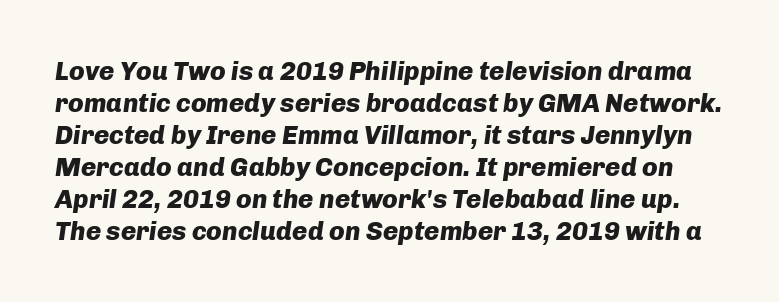
Q: Is the text bold? A: Yes.
Q: Is the text italic (slanted)? A: Yes, it leans right by about 8 degrees.
Q: Is the text underlined? A: No.
Q: Is the spacing between letters normal or unusually wide? A: Normal.
